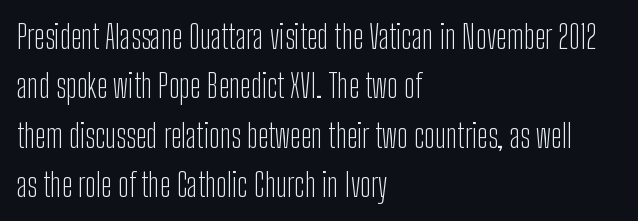
{"serif": "no", "italic": "no", "bold": "no", "weight": "light", "width": "condensed", "stroke_contrast": "low", "x_height": "medium", "monospaced": "no", "underline": "no", "align": "left", "line_spacing": "normal", "line_spacing_ratio": 1.54, "letter_spacing": "normal", "letter_spacing_em": 0.0, "glyph_px": 32}
